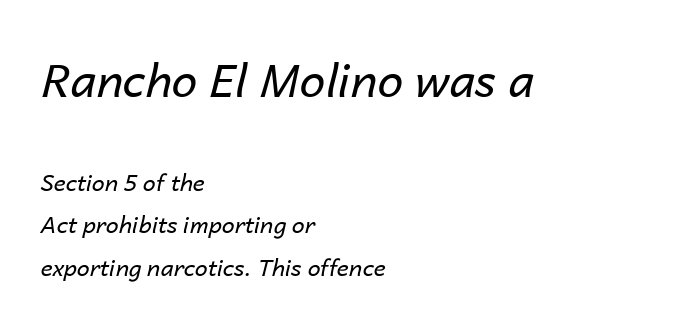
Q: Is the text bold? A: No.
Q: Is the text italic (slanted)? A: Yes, it leans right by about 14 degrees.
Q: Is the text underlined? A: No.
Q: How is the paragraph aligned? A: Left-aligned.
Q: Is the spacing between letters normal or unusually wide? A: Normal.
Q: Which block of text is set in a larger size, the first (top) or the second (bottom)? A: The first (top) one.
Q: Width (condensed, normal, or wide)? A: Normal.
Q: Stroke contrast? A: Low.
Q: x-height? A: Medium.
Q: Monospaced? A: No.
